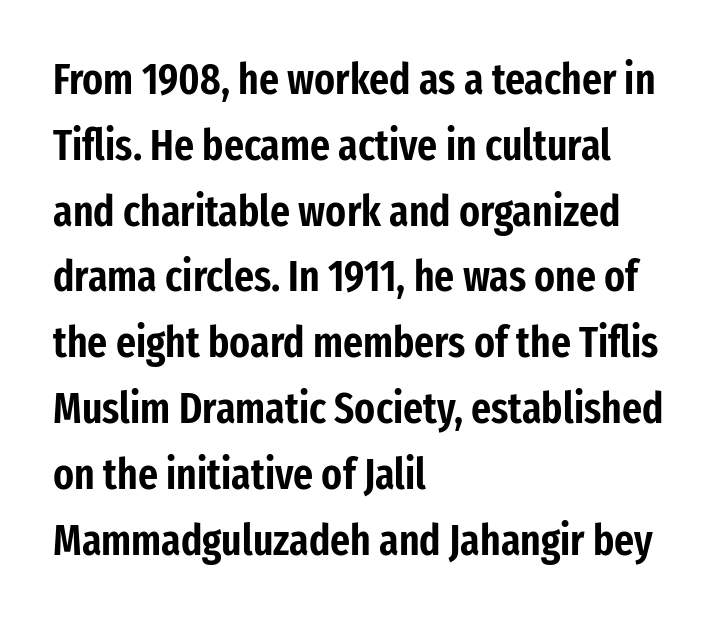
{"serif": "no", "italic": "no", "width": "condensed", "stroke_contrast": "low", "x_height": "medium", "monospaced": "no", "underline": "no", "align": "left", "line_spacing": "normal", "line_spacing_ratio": 1.53, "letter_spacing": "normal", "letter_spacing_em": 0.0, "glyph_px": 43}
